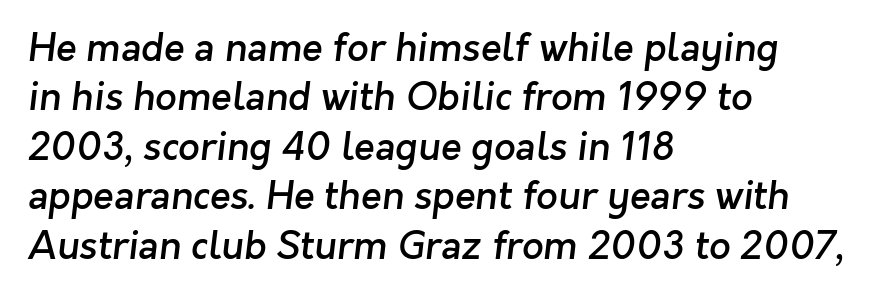
The image shows 38 px semibold sans-serif type; set left-aligned, normal line spacing (1.3x), normal letter spacing, not underlined; low stroke contrast and a medium x-height.
